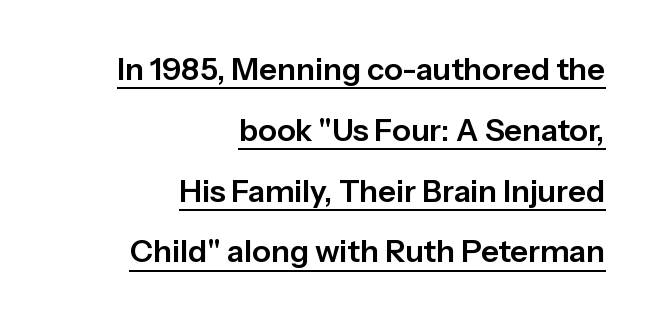
The image shows 31 px sans-serif type, upright; set right-aligned, loose line spacing (1.96x), normal letter spacing, underlined; low stroke contrast and a medium x-height.
